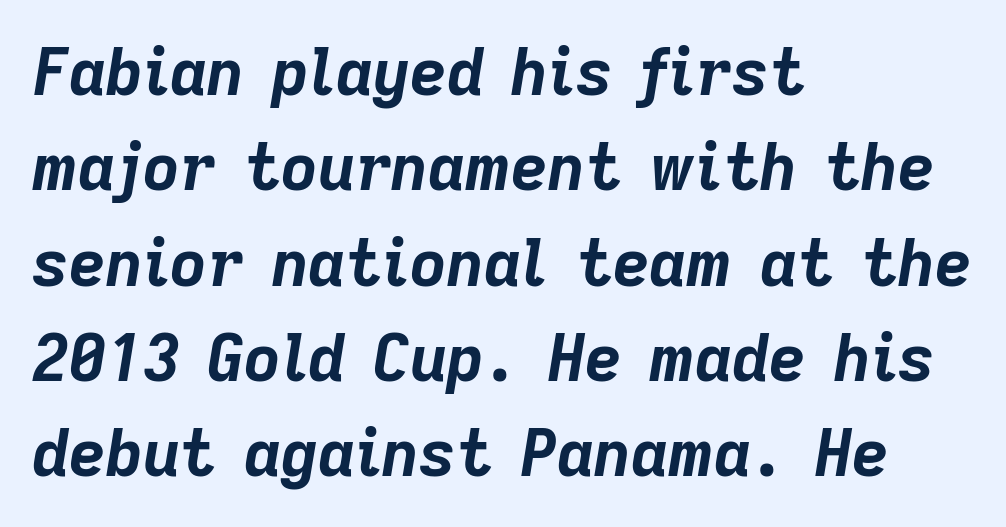
{"italic": "yes", "lean": "right", "slant_degrees": 9, "bold": "yes", "weight": "bold", "width": "normal", "stroke_contrast": "low", "x_height": "medium", "monospaced": "no", "underline": "no", "align": "left", "line_spacing": "normal", "line_spacing_ratio": 1.49, "letter_spacing": "normal", "letter_spacing_em": 0.0, "glyph_px": 64}
